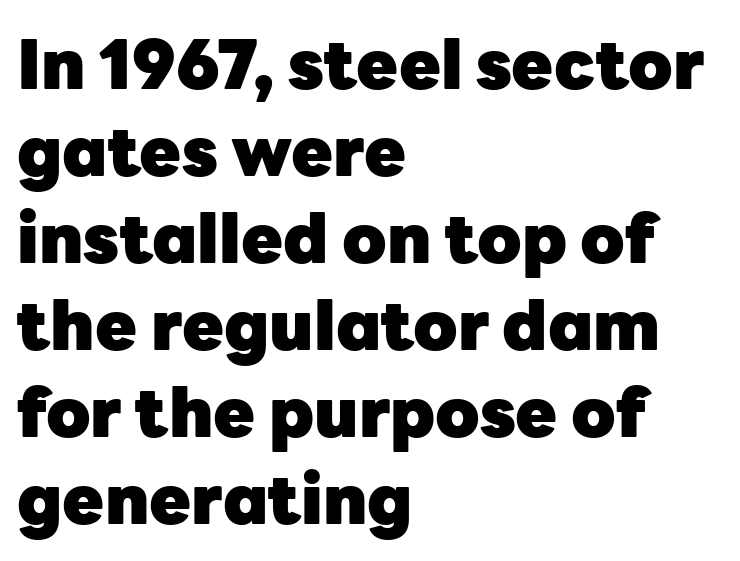
The tracking reads as untouched default to a designer's eye. The lettering stays uniformly vertical, giving the passage a roman look. One glance says typical: line gaps are just what's usual. The font family rendered here belongs to the sans-serif group.
